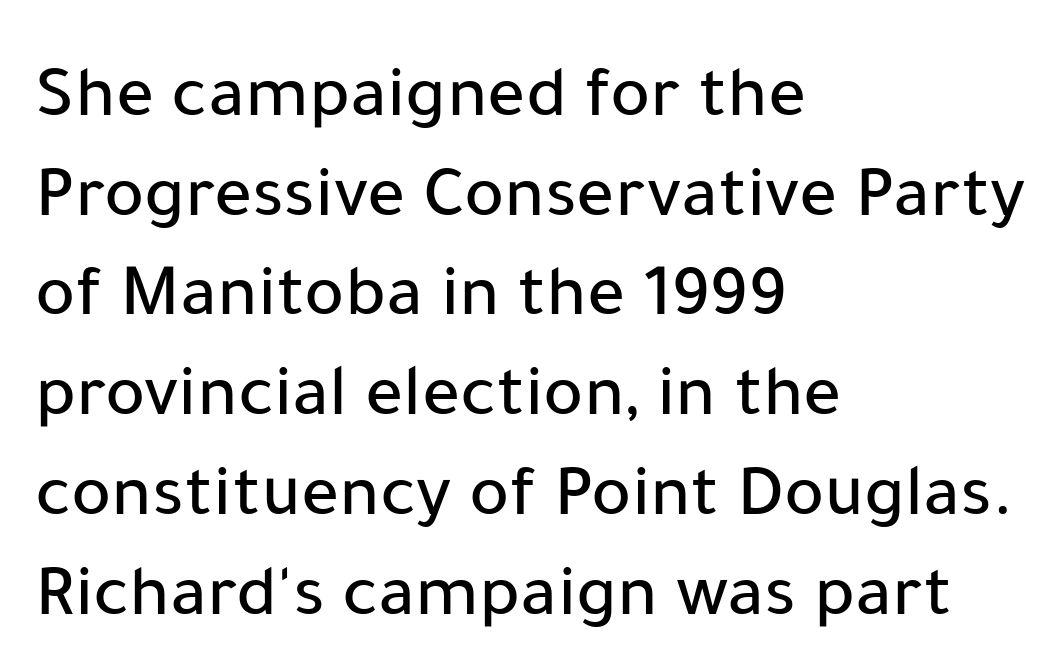
Q: Is the text italic (slanted)? A: No, it is upright.
Q: Is the typeface a serif or a sans-serif typeface? A: Sans-serif.
Q: Is the text underlined? A: No.
Q: How is the paragraph aligned? A: Left-aligned.
Q: Is the spacing between letters normal or unusually wide? A: Normal.
Q: Is the spacing between lines tight, normal or loose? A: Normal.
Q: Width (condensed, normal, or wide)? A: Normal.
Q: Stroke contrast? A: Low.
Q: x-height? A: Medium.
Q: Monospaced? A: No.
